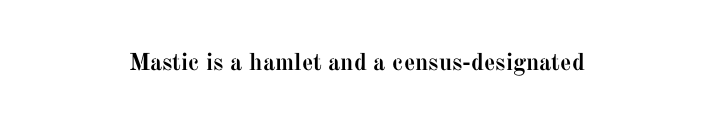
The rendering positions every line midway between the sides. The words here are not underlined. The face used here is rendered with its standard letterfit. Look at the stroke-to-counter ratio: heavy, a bold. Tall strokes in this sample are plumb rather than angled.
